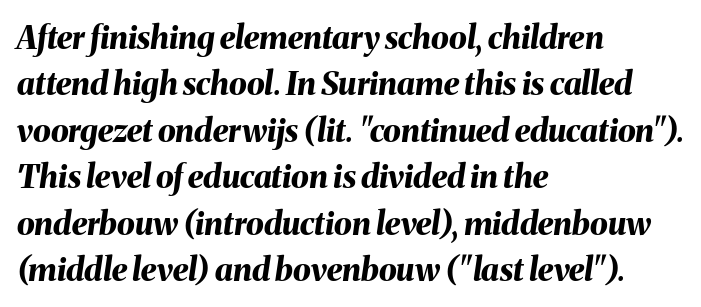
Q: Is the text bold? A: Yes.
Q: Is the text italic (slanted)? A: Yes, it leans right by about 8 degrees.
Q: Is the text underlined? A: No.
Q: How is the paragraph aligned? A: Left-aligned.
Q: Is the spacing between letters normal or unusually wide? A: Normal.
Q: Is the spacing between lines tight, normal or loose? A: Normal.
Q: Width (condensed, normal, or wide)? A: Normal.
Q: Stroke contrast? A: Medium.
Q: x-height? A: Medium.
Q: Monospaced? A: No.
